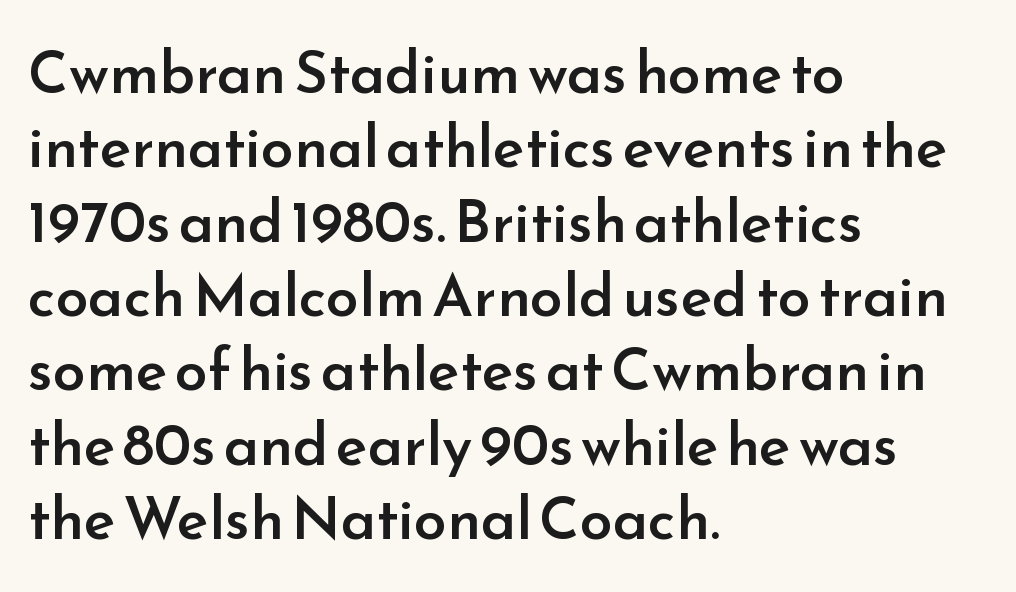
The image shows 59 px semibold sans-serif type, upright; set left-aligned, normal line spacing (1.26x), normal letter spacing, not underlined; low stroke contrast and a small x-height.
